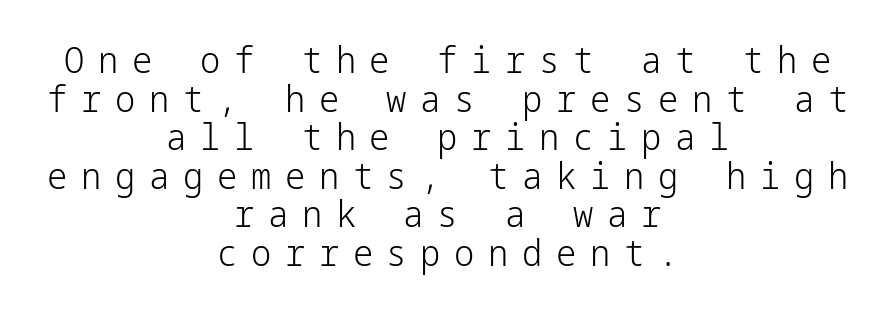
Underlining? Definitely not there. Regarding serifs, this sample does without them. Each line is balanced around a shared central axis. Counters stay open thanks to moderate or lighter strokes.
